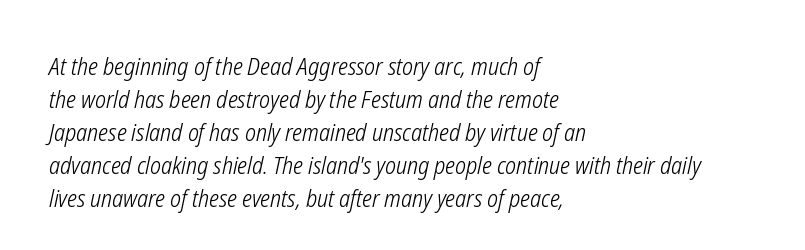
The characters are drawn with everyday or finer stroke widths. Quick note: interline space is typical. These lines keep a tight, regular rhythm from letter to letter. Does the copy run flush right? No — it runs flush left. In terms of posture, this sample is oblique. Any mark beneath the type? The region is blank.
